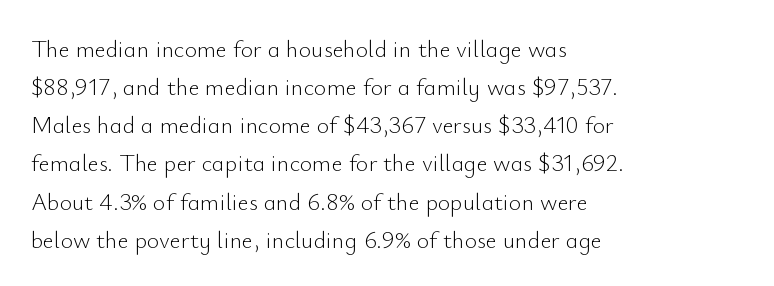
{"italic": "no", "bold": "no", "underline": "no", "align": "left", "line_spacing": "normal", "line_spacing_ratio": 1.59, "letter_spacing": "normal", "letter_spacing_em": 0.0, "glyph_px": 24}
